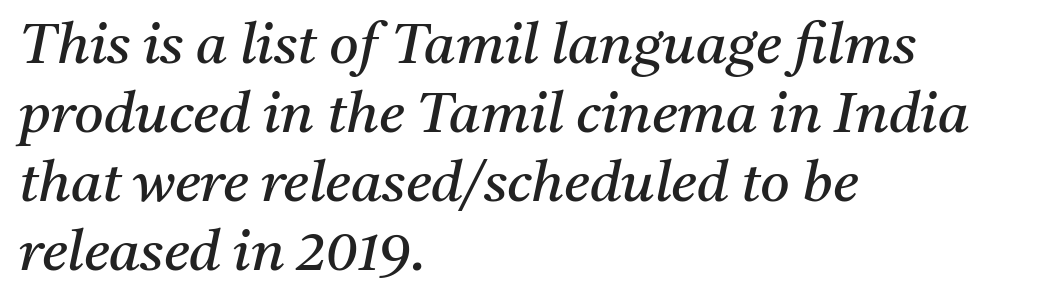
Descender tails drop into unmarked territory. This is serif lettering, the kind often seen in printed books. These lines stack with their left ends in a neat column. This reads as an unemphasized weight, regular at the heaviest.
